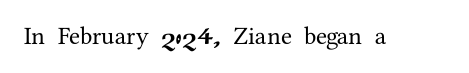
The image shows 25 px text type, upright; set normal letter spacing, not underlined.
